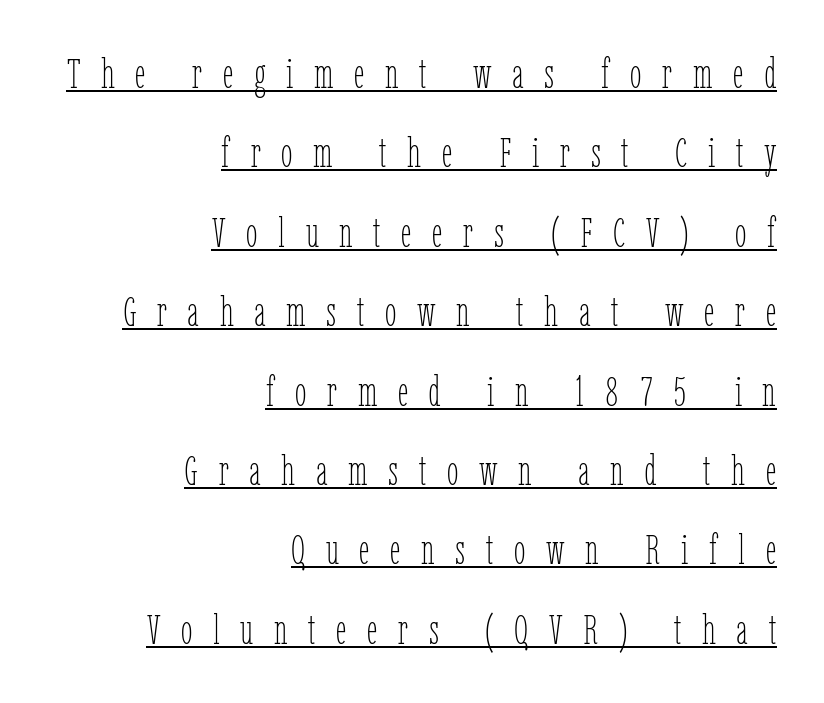
Q: Is the text bold? A: No.
Q: Is the text italic (slanted)? A: No, it is upright.
Q: Is the text underlined? A: Yes.
Q: How is the paragraph aligned? A: Right-aligned.
Q: Is the spacing between letters normal or unusually wide? A: Unusually wide.
Q: Width (condensed, normal, or wide)? A: Condensed.
Q: Stroke contrast? A: Low.
Q: x-height? A: Medium.
Q: Monospaced? A: No.
